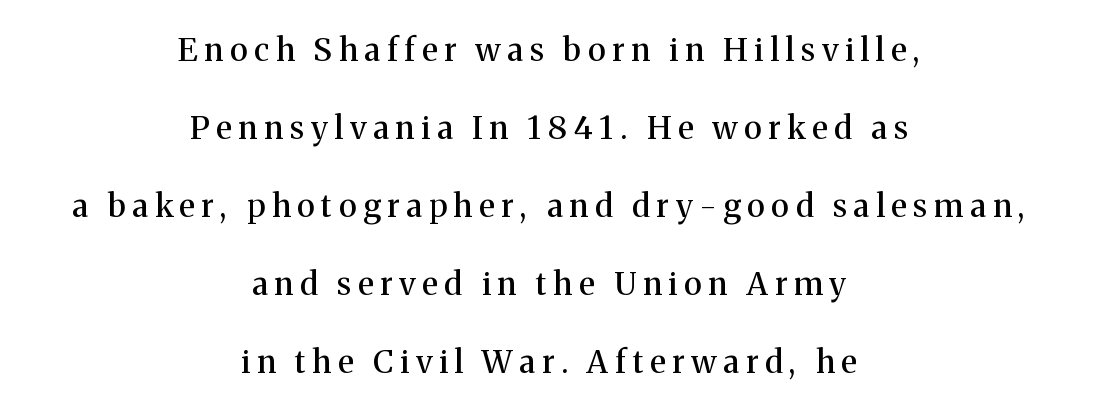
{"serif": "yes", "italic": "no", "width": "normal", "stroke_contrast": "medium", "x_height": "medium", "monospaced": "no", "underline": "no", "align": "center", "line_spacing": "loose", "line_spacing_ratio": 2.44, "letter_spacing": "wide", "letter_spacing_em": 0.21, "glyph_px": 32}
